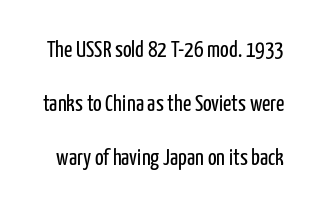
Q: Is the text bold? A: No.
Q: Is the text italic (slanted)? A: No, it is upright.
Q: Is the text underlined? A: No.
Q: Is the spacing between letters normal or unusually wide? A: Normal.
Q: Is the spacing between lines tight, normal or loose? A: Loose.
